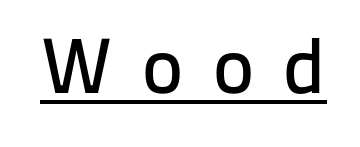
The image shows 78 px sans-serif type, upright; set unusually wide letter spacing (+0.38 em), underlined; low stroke contrast and a medium x-height.
